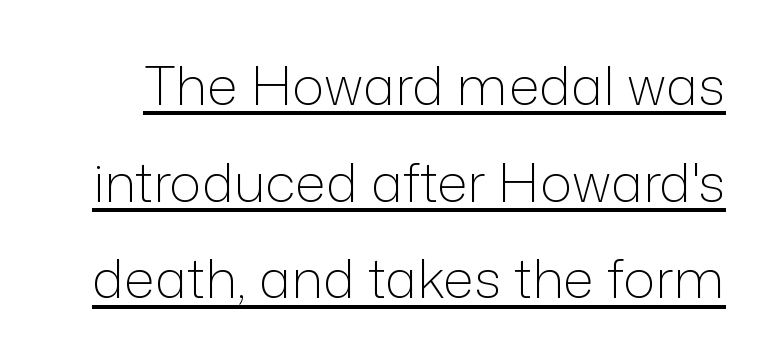
{"serif": "no", "italic": "no", "bold": "no", "weight": "light", "width": "normal", "stroke_contrast": "low", "x_height": "medium", "monospaced": "no", "underline": "yes", "line_spacing_ratio": 1.79, "letter_spacing": "normal", "letter_spacing_em": 0.0, "glyph_px": 54}
